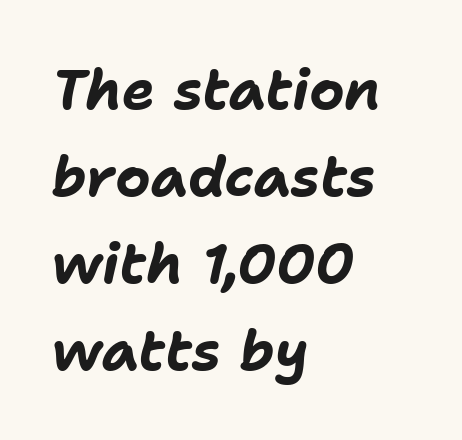
Q: Is the text bold? A: Yes.
Q: Is the text italic (slanted)? A: Yes, it leans right by about 11 degrees.
Q: Is the text underlined? A: No.
Q: How is the paragraph aligned? A: Left-aligned.
Q: Is the spacing between letters normal or unusually wide? A: Normal.
Q: Is the spacing between lines tight, normal or loose? A: Normal.
Q: Width (condensed, normal, or wide)? A: Normal.
Q: Stroke contrast? A: Low.
Q: x-height? A: Medium.
Q: Monospaced? A: No.
